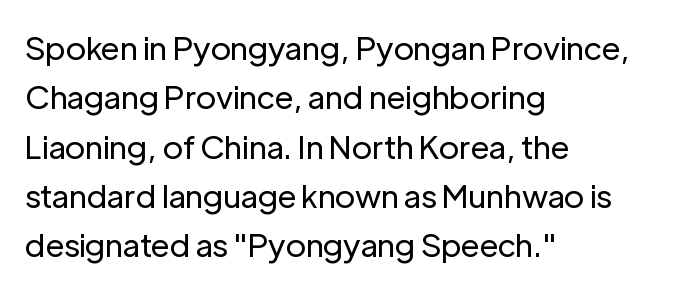
A quiet, ordinary-to-light weight characterises the typeface. These lines are rendered in a variable-pitch font. These lines keep a tight, regular rhythm from letter to letter. The characters display no serif detailing; their extremities are plain. Unlike italic type, these characters show no tilt at all.
